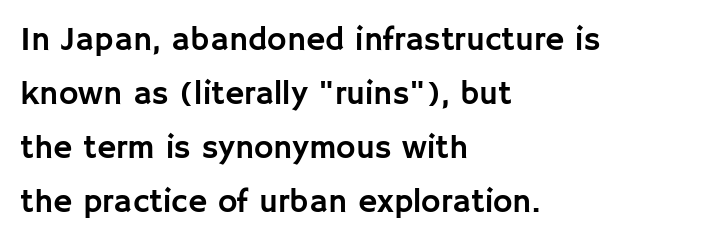
The image shows 33 px sans-serif type, upright; set left-aligned, normal line spacing (1.64x), normal letter spacing, not underlined; low stroke contrast and a large x-height.
